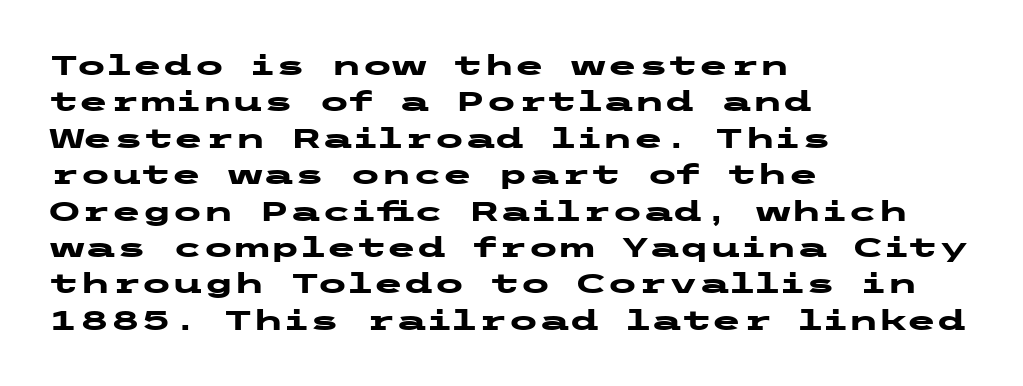
{"serif": "no", "italic": "no", "bold": "yes", "weight": "heavy", "width": "wide", "stroke_contrast": "low", "x_height": "medium", "underline": "no", "align": "left", "line_spacing": "normal", "line_spacing_ratio": 1.3, "letter_spacing": "normal", "letter_spacing_em": 0.0, "glyph_px": 28}
